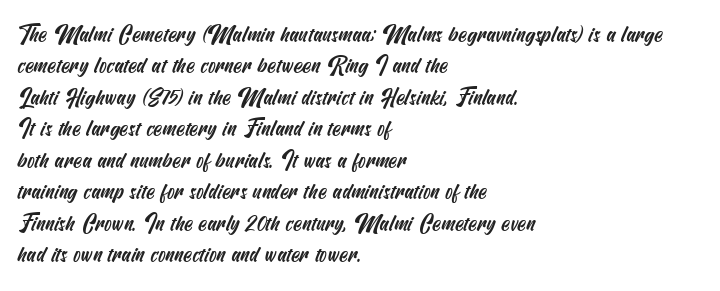
The image shows 22 px text type; set left-aligned, normal line spacing (1.43x), normal letter spacing, not underlined.
